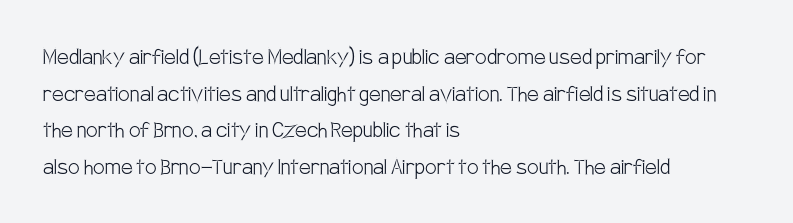
Q: Is the text bold? A: No.
Q: Is the text italic (slanted)? A: No, it is upright.
Q: Is the text underlined? A: No.
Q: How is the paragraph aligned? A: Left-aligned.
Q: Is the spacing between letters normal or unusually wide? A: Normal.
Q: Is the spacing between lines tight, normal or loose? A: Normal.
